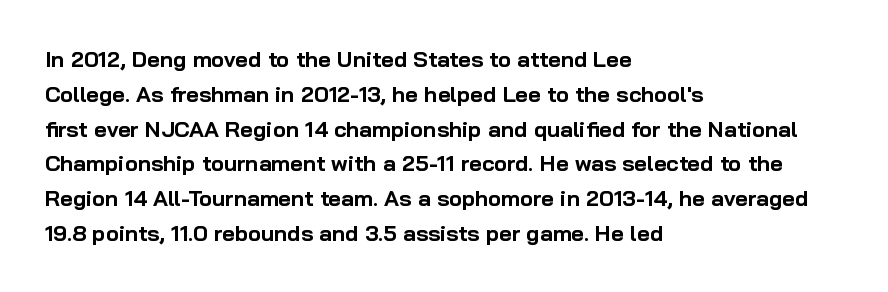
The image shows 22 px bold type, upright; set left-aligned, normal line spacing (1.58x), normal letter spacing, not underlined.
